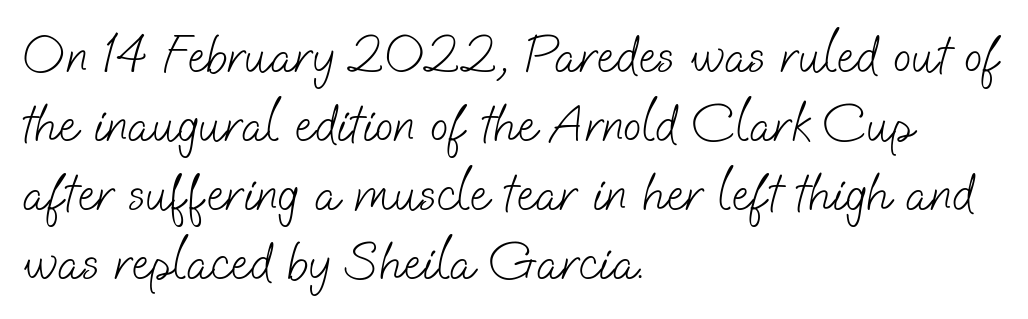
Q: Is the text bold? A: No.
Q: Is the typeface a serif or a sans-serif typeface? A: Sans-serif.
Q: Is the text underlined? A: No.
Q: How is the paragraph aligned? A: Left-aligned.
Q: Is the spacing between letters normal or unusually wide? A: Normal.
Q: Is the spacing between lines tight, normal or loose? A: Normal.
Q: Width (condensed, normal, or wide)? A: Normal.
Q: Stroke contrast? A: Low.
Q: x-height? A: Small.
Q: Monospaced? A: No.
